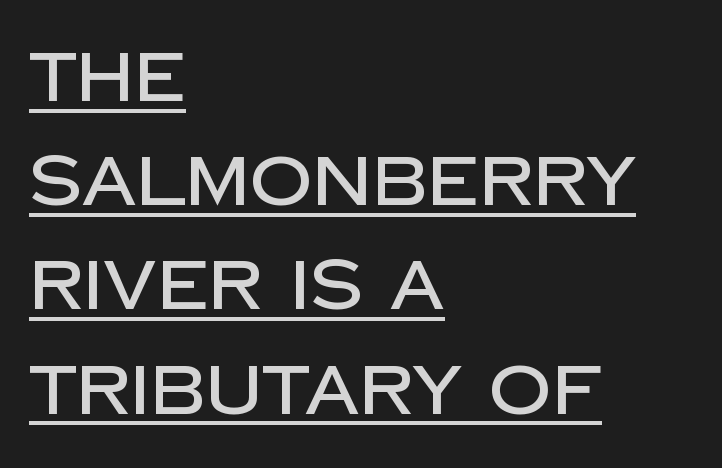
The image shows 69 px sans-serif type, upright; set left-aligned, normal line spacing (1.51x), normal letter spacing, underlined; low stroke contrast and a large x-height.
